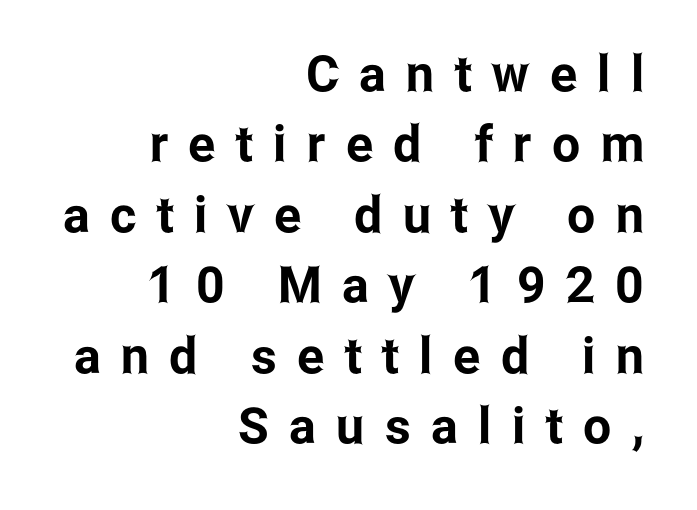
Q: Is the text italic (slanted)? A: No, it is upright.
Q: Is the typeface a serif or a sans-serif typeface? A: Sans-serif.
Q: Is the text underlined? A: No.
Q: How is the paragraph aligned? A: Right-aligned.
Q: Is the spacing between letters normal or unusually wide? A: Unusually wide.
Q: Is the spacing between lines tight, normal or loose? A: Normal.
Q: Width (condensed, normal, or wide)? A: Condensed.
Q: Stroke contrast? A: Low.
Q: x-height? A: Medium.
Q: Monospaced? A: No.
